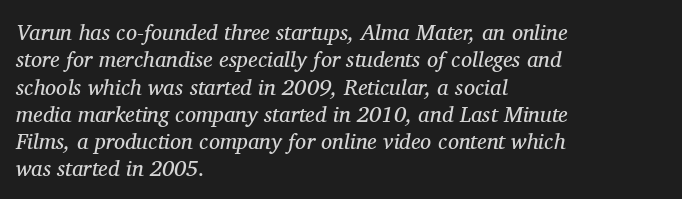
{"italic": "yes", "lean": "right", "slant_degrees": 11, "bold": "no", "underline": "no", "align": "left", "line_spacing_ratio": 1.24, "letter_spacing": "normal", "letter_spacing_em": 0.0, "glyph_px": 22}
